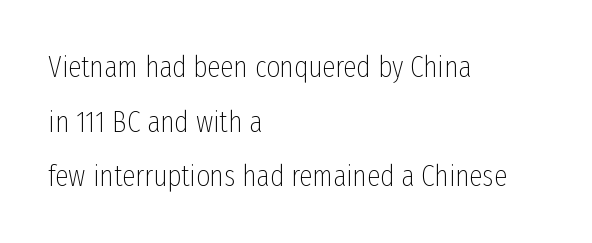
{"serif": "no", "italic": "no", "bold": "no", "weight": "thin", "width": "condensed", "stroke_contrast": "low", "x_height": "medium", "monospaced": "no", "underline": "no", "align": "left", "line_spacing_ratio": 1.82, "letter_spacing": "normal", "letter_spacing_em": 0.0, "glyph_px": 30}
